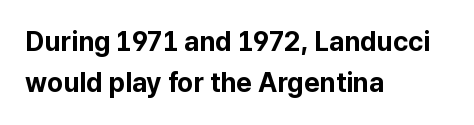
Q: Is the text bold? A: Yes.
Q: Is the text italic (slanted)? A: No, it is upright.
Q: Is the text underlined? A: No.
Q: How is the paragraph aligned? A: Left-aligned.
Q: Is the spacing between letters normal or unusually wide? A: Normal.
Q: Is the spacing between lines tight, normal or loose? A: Normal.
